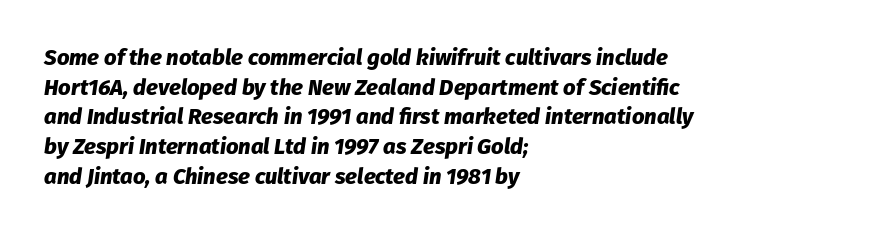
The image shows 22 px bold type, italic (leaning right); set left-aligned, normal line spacing (1.35x), normal letter spacing, not underlined.
